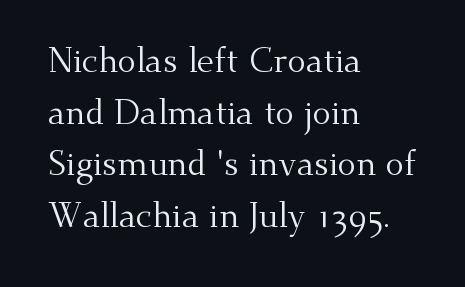
{"serif": "yes", "italic": "no", "bold": "no", "weight": "regular", "width": "normal", "stroke_contrast": "medium", "x_height": "small", "monospaced": "no", "underline": "no", "align": "left", "line_spacing": "normal", "line_spacing_ratio": 1.52, "letter_spacing": "normal", "letter_spacing_em": 0.0, "glyph_px": 34}
